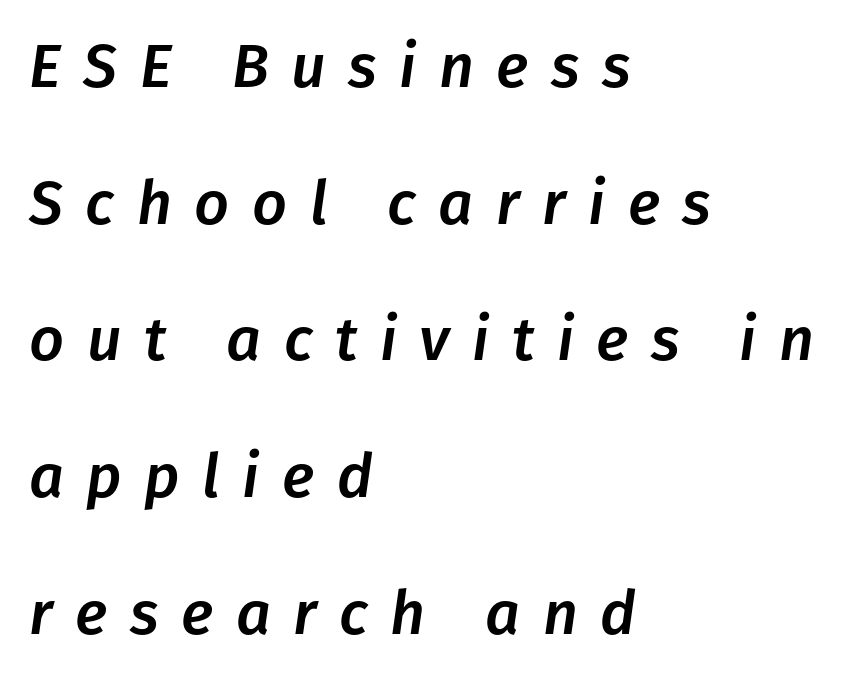
Q: Is the text italic (slanted)? A: Yes, it leans right by about 8 degrees.
Q: Is the text underlined? A: No.
Q: How is the paragraph aligned? A: Left-aligned.
Q: Is the spacing between letters normal or unusually wide? A: Unusually wide.
Q: Is the spacing between lines tight, normal or loose? A: Loose.
Q: Width (condensed, normal, or wide)? A: Normal.
Q: Stroke contrast? A: Low.
Q: x-height? A: Medium.
Q: Monospaced? A: No.
